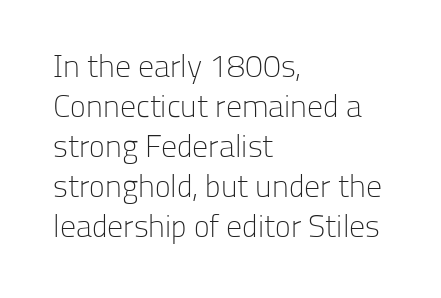
Q: Is the text bold? A: No.
Q: Is the text italic (slanted)? A: No, it is upright.
Q: Is the typeface a serif or a sans-serif typeface? A: Sans-serif.
Q: Is the text underlined? A: No.
Q: How is the paragraph aligned? A: Left-aligned.
Q: Is the spacing between letters normal or unusually wide? A: Normal.
Q: Is the spacing between lines tight, normal or loose? A: Normal.
Q: Width (condensed, normal, or wide)? A: Normal.
Q: Stroke contrast? A: Low.
Q: x-height? A: Medium.
Q: Monospaced? A: No.
